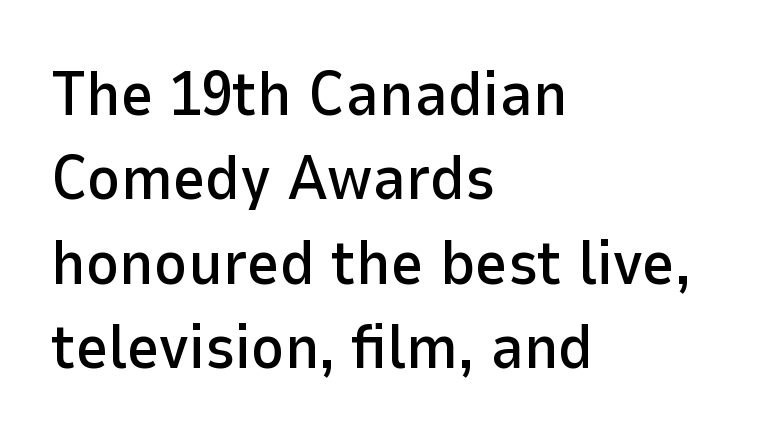
In terms of letterform style, serifs are entirely absent. Line spacing here is normal. Characters remain perfectly vertical along every line. Varying glyph widths throughout — classic text-font behaviour.
